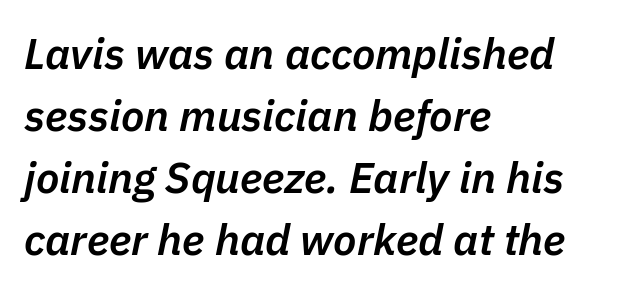
Leftover space on each line is placed entirely after the last word. The rendering uses a semibold face; strokes are thickened but not to full bold. Has an underline been added? It has not. The typography opts for an oblique posture over an upright one. Line spacing here is normal.
